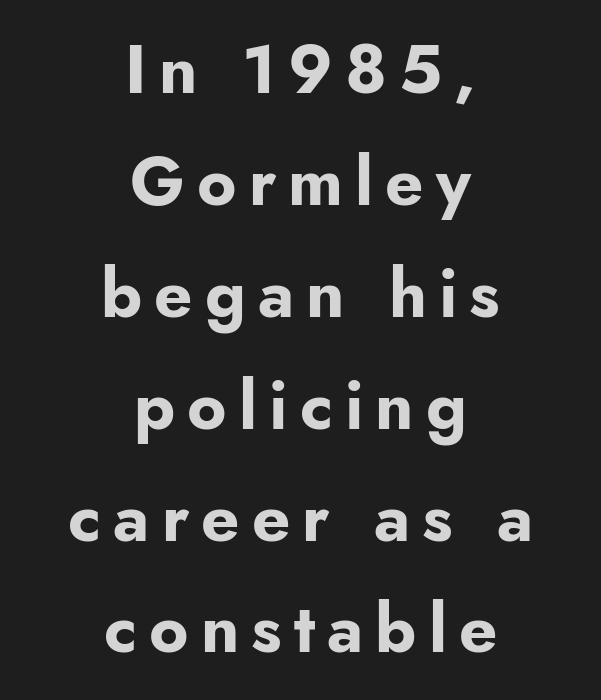
Serif or sans? Sans — the stroke terminals are bare. When letters stand straight like this, we call the style roman or upright. Heavy-handed strokes throughout: this text is bold. A typesetter would call this proportional, since set widths differ per character. Centered paragraph, ragged on both sides. Anything drawn beneath the words? Only blank space.
